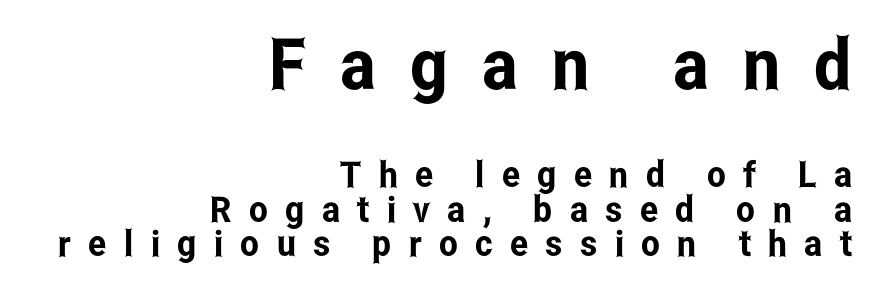
{"serif": "no", "italic": "no", "width": "condensed", "stroke_contrast": "low", "x_height": "medium", "monospaced": "no", "underline": "no", "align": "right", "line_spacing": "tight", "line_spacing_ratio": 0.96, "letter_spacing": "wide", "letter_spacing_em": 0.48, "larger_block": "first", "size_ratio": 1.97, "glyph_px": 71}
